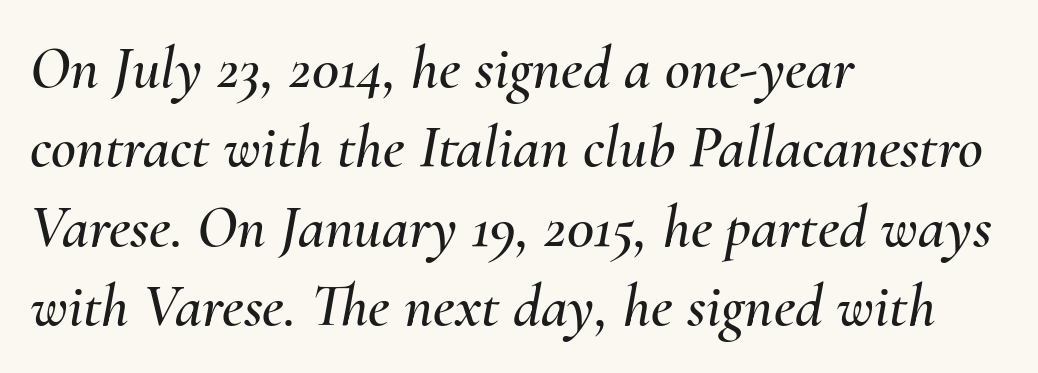
Reading down the column, the eye jumps a familiar distance to each next line. Is the block centered? No — it sits flush against the left margin. Just letters on the line, the space beneath them empty. Observe the ordinary spacing: letters are neighbours, not strangers. Would a proofreader flag this as italicized? Yes.
